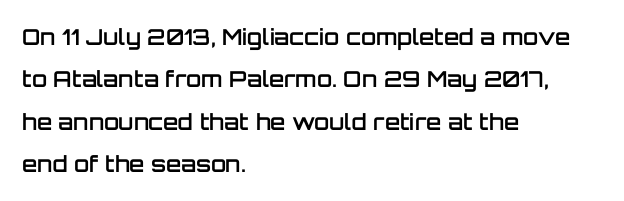
{"italic": "no", "bold": "semi", "underline": "no", "align": "left", "line_spacing": "loose", "line_spacing_ratio": 1.93, "letter_spacing": "normal", "letter_spacing_em": 0.0, "glyph_px": 22}
